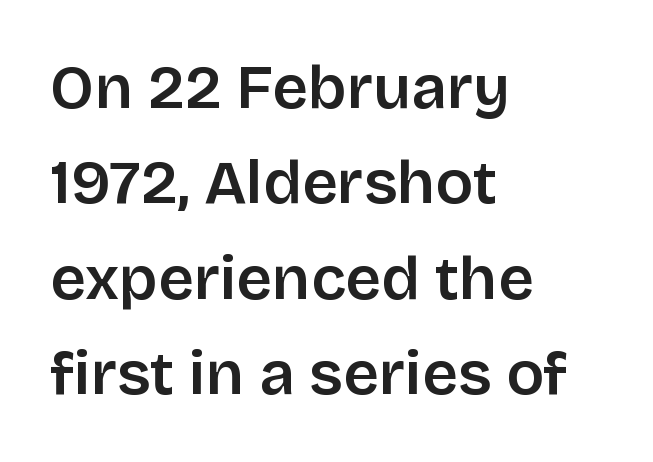
Q: Is the text bold? A: Semi-bold.
Q: Is the text italic (slanted)? A: No, it is upright.
Q: Is the typeface a serif or a sans-serif typeface? A: Sans-serif.
Q: Is the text underlined? A: No.
Q: How is the paragraph aligned? A: Left-aligned.
Q: Is the spacing between letters normal or unusually wide? A: Normal.
Q: Is the spacing between lines tight, normal or loose? A: Normal.
Q: Width (condensed, normal, or wide)? A: Normal.
Q: Stroke contrast? A: Low.
Q: x-height? A: Large.
Q: Monospaced? A: No.
